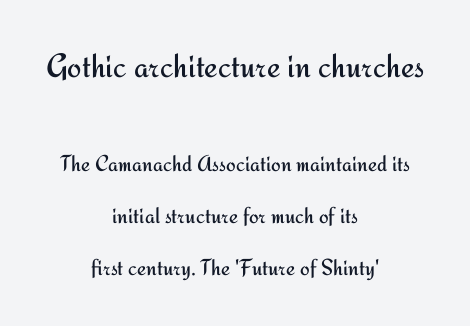
The image shows 34 px regular-weight sans-serif type, upright; set centered, loose line spacing (2.26x), normal letter spacing, not underlined; the first (top) block is 1.48x larger; medium stroke contrast and a small x-height.
